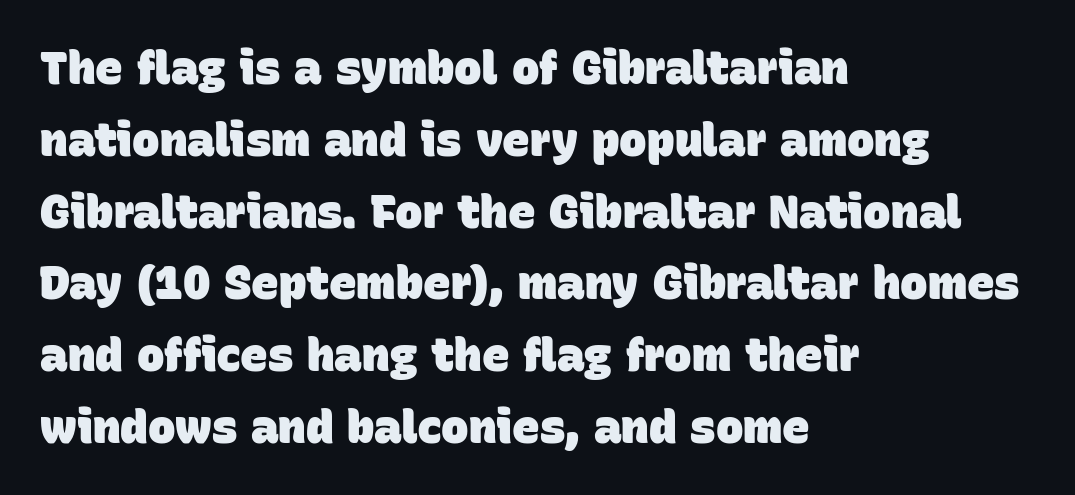
Students, this is bold: see how much ink each stroke carries. Spacing verdict: proportional, widths tailored to each character. The strip under each line holds only bare page. Compared with typical paragraphs, the rows here are spaced about the same.
